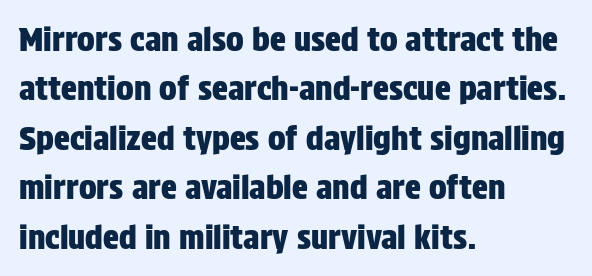
The ragged edge is on the right, which tells us the setting is flush left. No word sits above an underline. The rendering uses natural spacing where letterforms have individual widths. The rows are spaced the way most documents space them. The typeface chosen for these lines omits serifs. Every character sits straight up, as roman type does.
